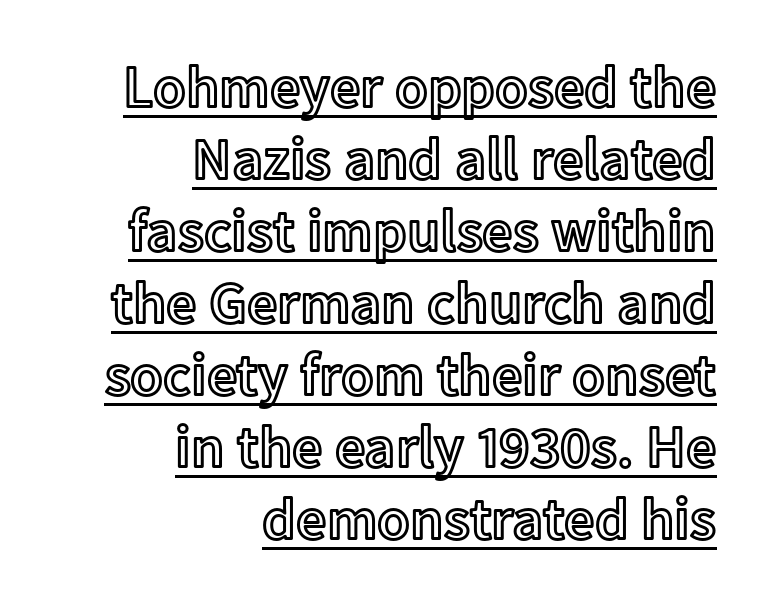
The image shows 60 px text type, upright; set right-aligned, line spacing 1.2x, normal letter spacing, underlined; a medium x-height.
